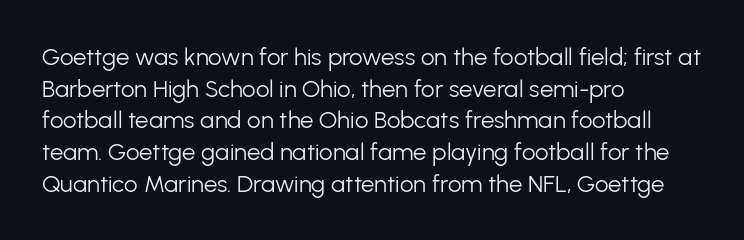
Q: Is the text bold? A: No.
Q: Is the text italic (slanted)? A: No, it is upright.
Q: Is the text underlined? A: No.
Q: How is the paragraph aligned? A: Left-aligned.
Q: Is the spacing between letters normal or unusually wide? A: Normal.
Q: Is the spacing between lines tight, normal or loose? A: Normal.
